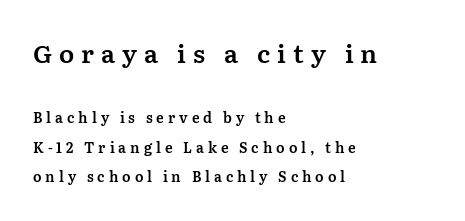
Q: Is the text italic (slanted)? A: No, it is upright.
Q: Is the text underlined? A: No.
Q: How is the paragraph aligned? A: Left-aligned.
Q: Is the spacing between letters normal or unusually wide? A: Unusually wide.
Q: Is the spacing between lines tight, normal or loose? A: Loose.
Q: Which block of text is set in a larger size, the first (top) or the second (bottom)? A: The first (top) one.
